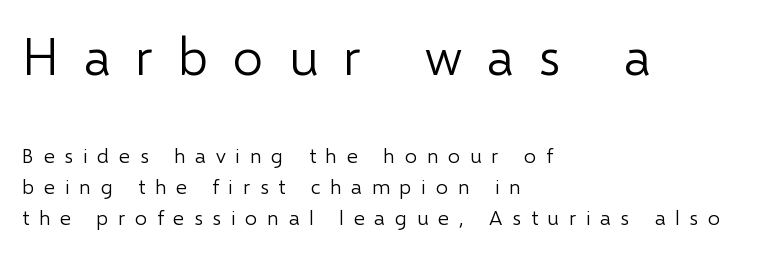
Q: Is the text bold? A: No.
Q: Is the text italic (slanted)? A: No, it is upright.
Q: Is the typeface a serif or a sans-serif typeface? A: Sans-serif.
Q: Is the text underlined? A: No.
Q: How is the paragraph aligned? A: Left-aligned.
Q: Is the spacing between letters normal or unusually wide? A: Unusually wide.
Q: Is the spacing between lines tight, normal or loose? A: Normal.
Q: Which block of text is set in a larger size, the first (top) or the second (bottom)? A: The first (top) one.
Q: Width (condensed, normal, or wide)? A: Normal.
Q: Stroke contrast? A: Low.
Q: x-height? A: Medium.
Q: Monospaced? A: No.
